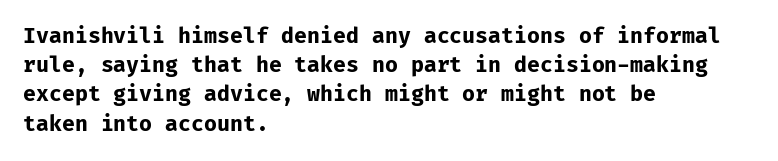
Q: Is the text bold? A: Yes.
Q: Is the text italic (slanted)? A: No, it is upright.
Q: Is the text underlined? A: No.
Q: How is the paragraph aligned? A: Left-aligned.
Q: Is the spacing between letters normal or unusually wide? A: Normal.
Q: Is the spacing between lines tight, normal or loose? A: Normal.
